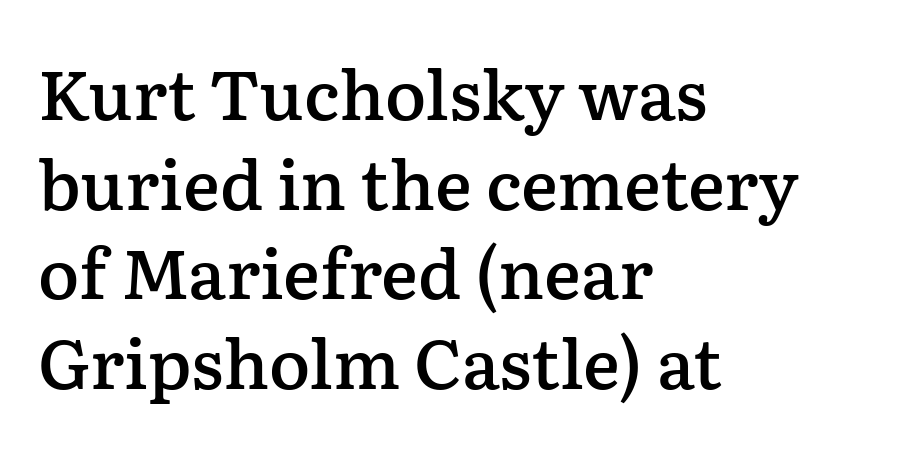
The image shows 69 px semibold serif type, upright; set left-aligned, normal line spacing (1.3x), normal letter spacing, not underlined; low stroke contrast and a medium x-height.
